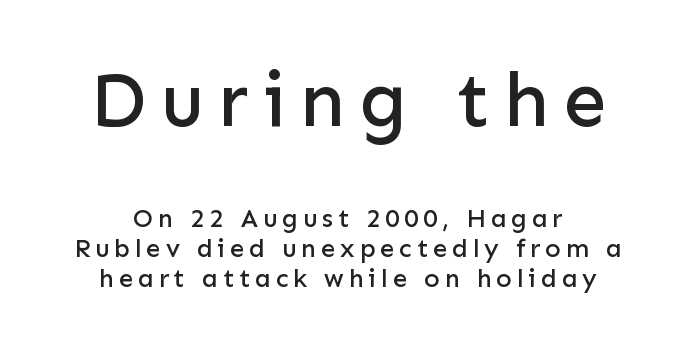
The image shows 77 px sans-serif type, upright; set centered, tight line spacing (1.14x), not underlined; the first (top) block is 2.96x larger; low stroke contrast and a medium x-height.
